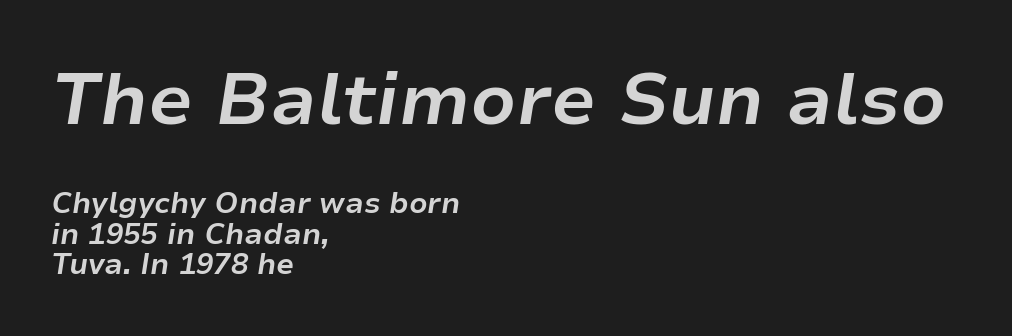
The image shows 72 px bold type, italic (leaning right); set left-aligned, tight line spacing (1.04x), normal letter spacing, not underlined; the first (top) block is 2.48x larger; low stroke contrast and a medium x-height.
